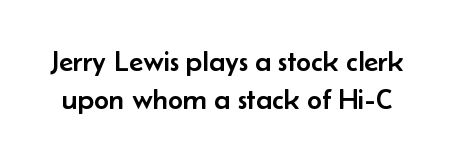
Q: Is the text italic (slanted)? A: No, it is upright.
Q: Is the typeface a serif or a sans-serif typeface? A: Sans-serif.
Q: Is the text underlined? A: No.
Q: Is the spacing between letters normal or unusually wide? A: Normal.
Q: Is the spacing between lines tight, normal or loose? A: Normal.
Q: Width (condensed, normal, or wide)? A: Normal.
Q: Stroke contrast? A: Low.
Q: x-height? A: Small.
Q: Monospaced? A: No.
